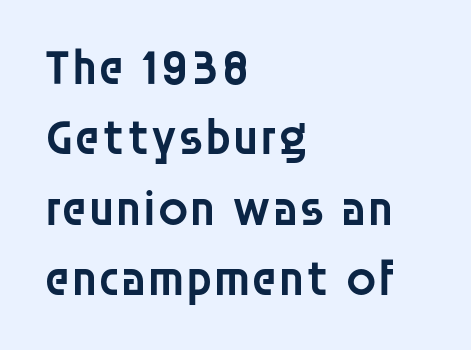
What's the leading like? Ordinary, nothing unusual. The rendering shows plain stroke endings on the letterforms — a sans-serif design. The rendering uses natural spacing where letterforms have individual widths. Set as a demibold, roughly 600 on the weight scale.
